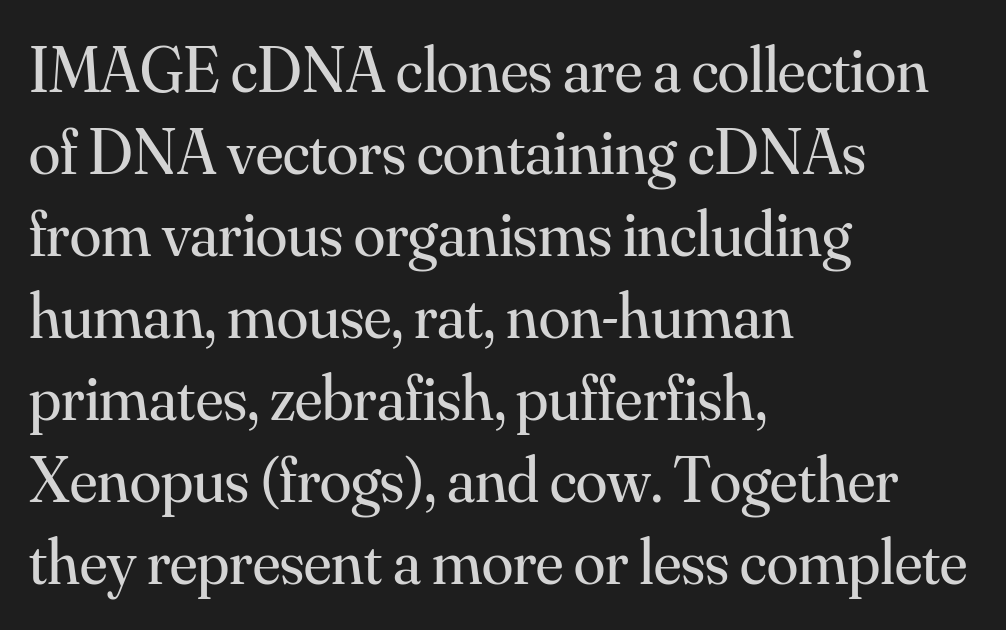
The image shows 64 px regular-weight serif type, upright; set left-aligned, normal line spacing (1.28x), normal letter spacing, not underlined; medium stroke contrast and a small x-height.
